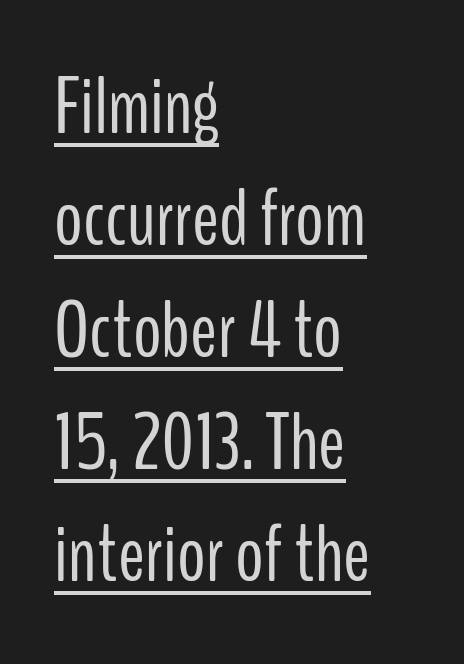
{"serif": "no", "italic": "no", "bold": "no", "weight": "light", "width": "condensed", "stroke_contrast": "low", "x_height": "medium", "monospaced": "no", "underline": "yes", "align": "left", "line_spacing": "normal", "line_spacing_ratio": 1.4, "letter_spacing": "normal", "letter_spacing_em": 0.0, "glyph_px": 80}
